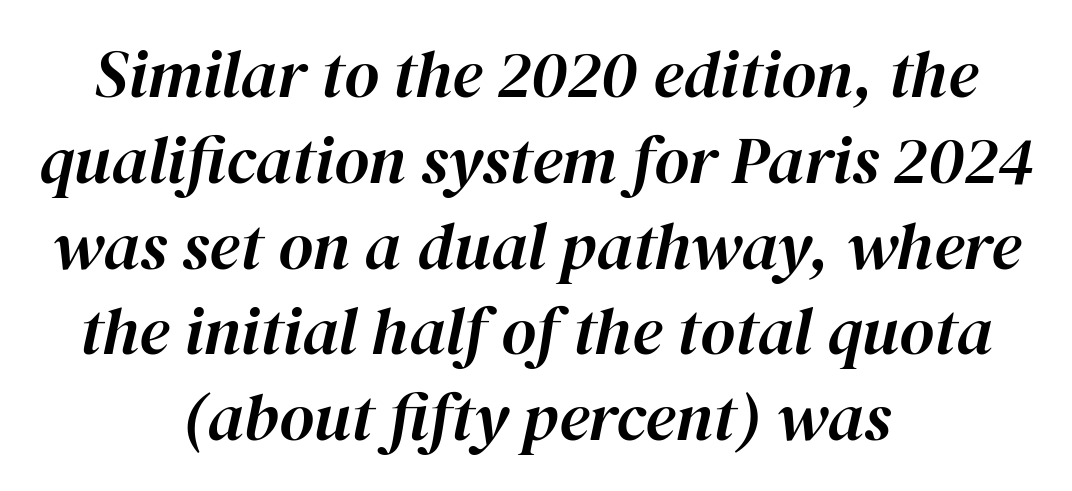
{"italic": "yes", "lean": "right", "slant_degrees": 12, "width": "normal", "stroke_contrast": "high", "x_height": "medium", "monospaced": "no", "underline": "no", "align": "center", "line_spacing": "normal", "line_spacing_ratio": 1.28, "letter_spacing": "normal", "letter_spacing_em": 0.0, "glyph_px": 67}
